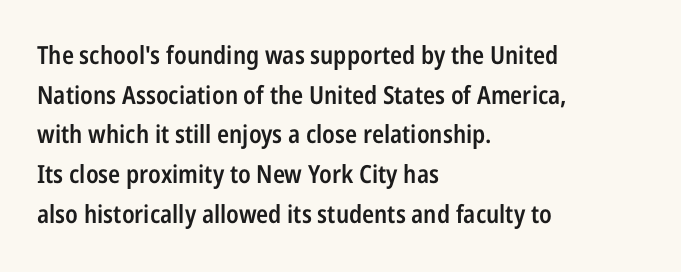
{"italic": "no", "bold": "semi", "underline": "no", "align": "left", "line_spacing": "normal", "line_spacing_ratio": 1.59, "letter_spacing": "normal", "letter_spacing_em": 0.0, "glyph_px": 25}
